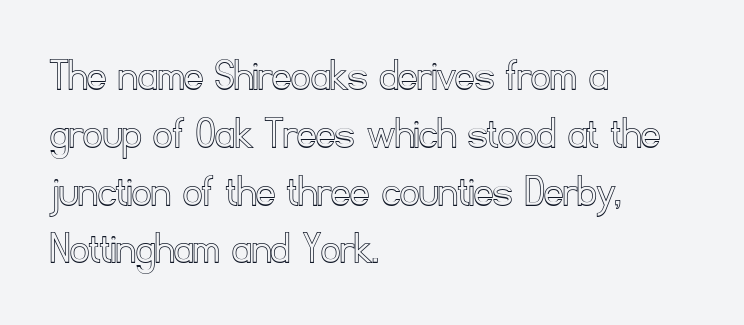
The image shows 47 px text type, upright; set left-aligned, line spacing 1.23x, normal letter spacing, not underlined; a small x-height.
